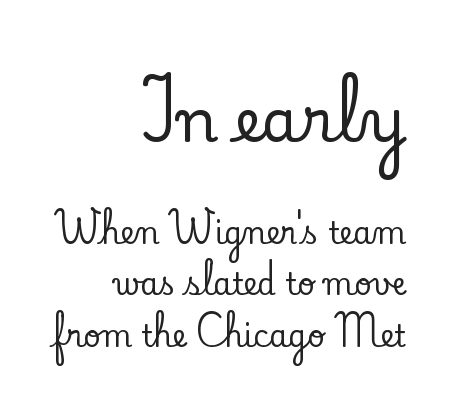
The image shows 59 px serif type, upright; set right-aligned, line spacing 1.71x, normal letter spacing, not underlined; the first (top) block is 1.97x larger; low stroke contrast and a small x-height.
